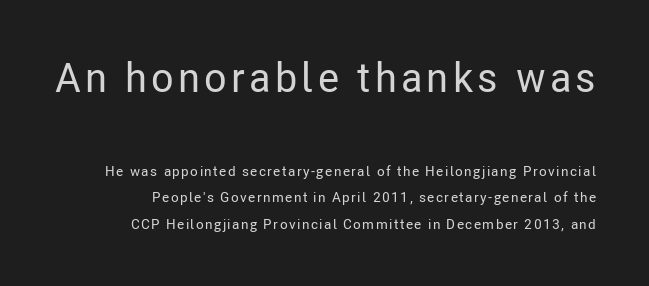
Q: Is the text italic (slanted)? A: No, it is upright.
Q: Is the typeface a serif or a sans-serif typeface? A: Sans-serif.
Q: Is the text underlined? A: No.
Q: Which block of text is set in a larger size, the first (top) or the second (bottom)? A: The first (top) one.
Q: Width (condensed, normal, or wide)? A: Condensed.
Q: Stroke contrast? A: Low.
Q: x-height? A: Medium.
Q: Monospaced? A: No.
